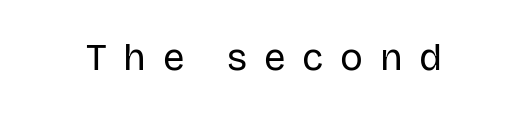
This is sans-serif lettering, the kind often seen on screens and signage. No chunkiness to these letters — they're not bold. The line texture is sparse and dotted thanks to wide tracking. Every character sits straight up, as roman type does. Varying glyph widths throughout — classic text-font behaviour. Type without underlining.
